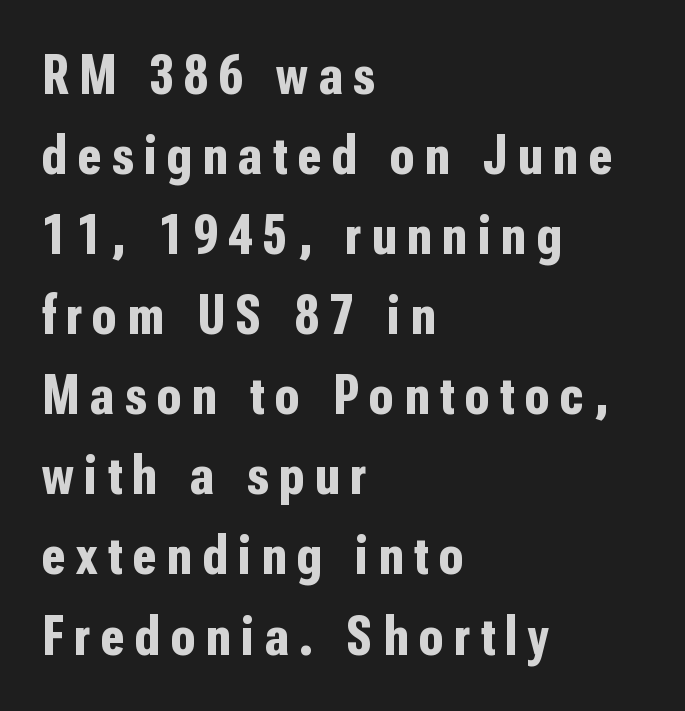
{"serif": "no", "italic": "no", "bold": "yes", "weight": "bold", "width": "condensed", "stroke_contrast": "low", "x_height": "medium", "monospaced": "no", "underline": "no", "align": "left", "line_spacing": "normal", "line_spacing_ratio": 1.43, "glyph_px": 56}
